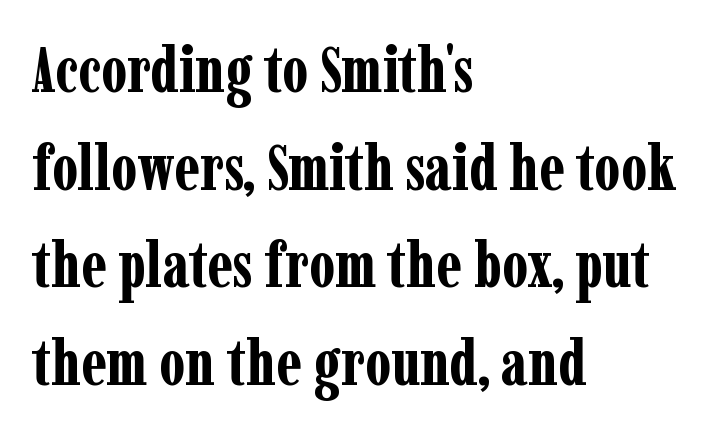
Q: Is the text bold? A: Yes.
Q: Is the text italic (slanted)? A: No, it is upright.
Q: Is the typeface a serif or a sans-serif typeface? A: Serif.
Q: Is the text underlined? A: No.
Q: How is the paragraph aligned? A: Left-aligned.
Q: Is the spacing between letters normal or unusually wide? A: Normal.
Q: Is the spacing between lines tight, normal or loose? A: Normal.
Q: Width (condensed, normal, or wide)? A: Condensed.
Q: Stroke contrast? A: Low.
Q: x-height? A: Medium.
Q: Monospaced? A: No.
